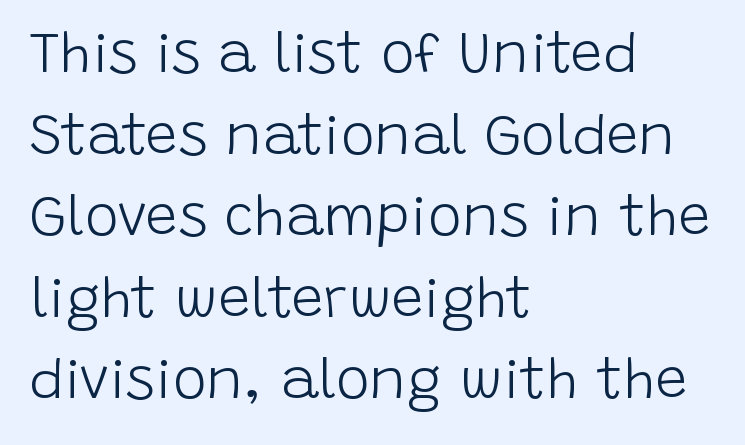
In terms of posture, this sample is upright. Is the letter spacing exaggerated? No — it looks like the ordinary default. The passage shown is typeset with a sans-serif family. The area under the type is left untouched. Left-aligned paragraph, ragged on the right. Each letter keeps its own natural width here, so spacing adapts to shape.
